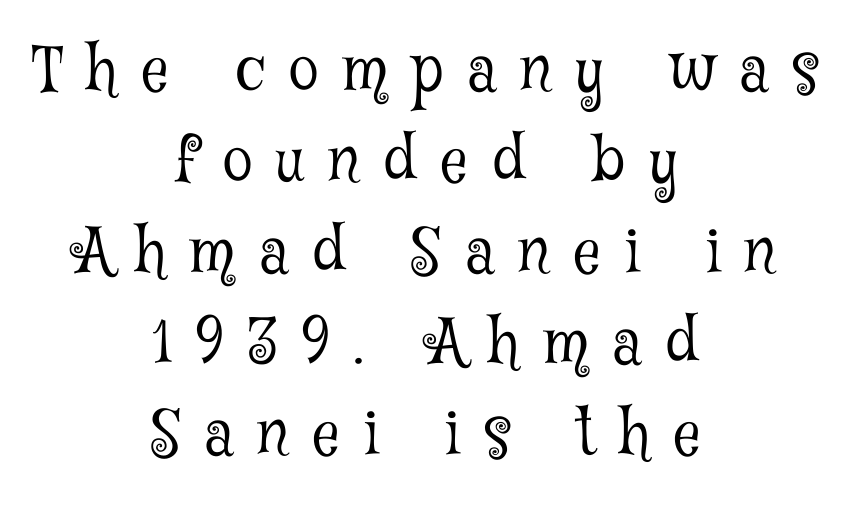
The image shows 61 px light, condensed serif type, upright; set centered, normal line spacing (1.49x), unusually wide letter spacing (+0.39 em), not underlined; low stroke contrast and a medium x-height.
